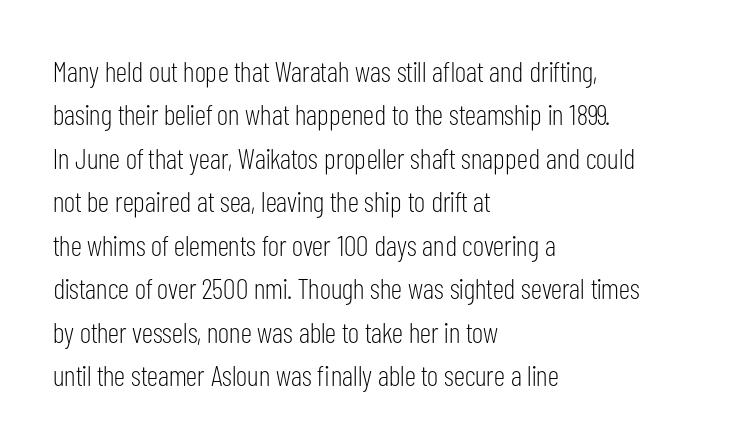
The image shows 29 px light, condensed sans-serif type, upright; set left-aligned, normal line spacing (1.5x), normal letter spacing, not underlined; low stroke contrast and a medium x-height.
